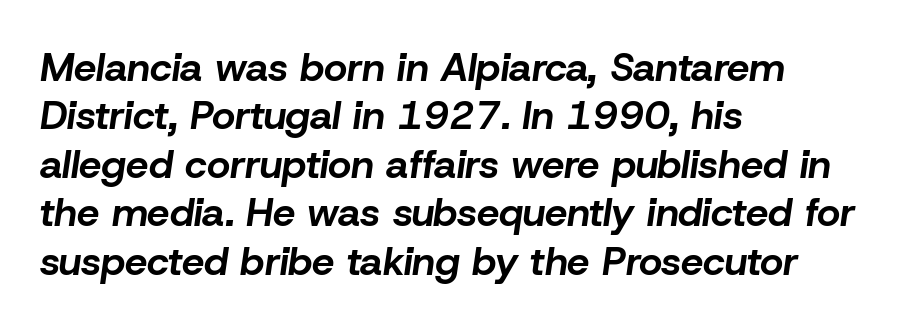
Caption: standard tracking, unaltered. Which margin do the lines hug? The left one — the right edge is uneven. The letters advance in unequal steps, a hallmark of proportional type. These lines carry a lot of weight — the face is fully bold. The gap between lines stays unmarked.
